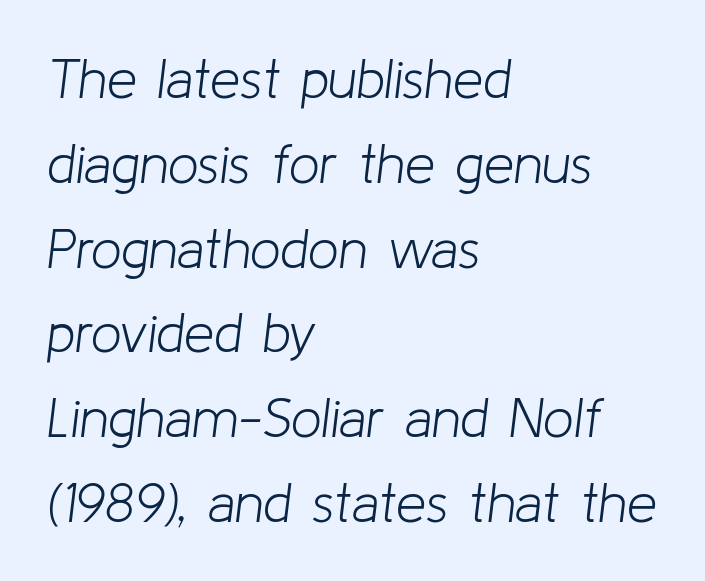
The image shows 54 px light type, italic (leaning right); set left-aligned, normal line spacing (1.57x), normal letter spacing, not underlined; low stroke contrast and a medium x-height.
